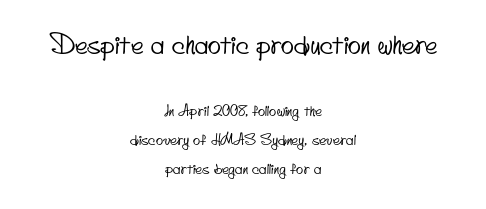
Q: Is the text underlined? A: No.
Q: How is the paragraph aligned? A: Centered.
Q: Is the spacing between letters normal or unusually wide? A: Normal.
Q: Is the spacing between lines tight, normal or loose? A: Loose.
Q: Which block of text is set in a larger size, the first (top) or the second (bottom)? A: The first (top) one.
